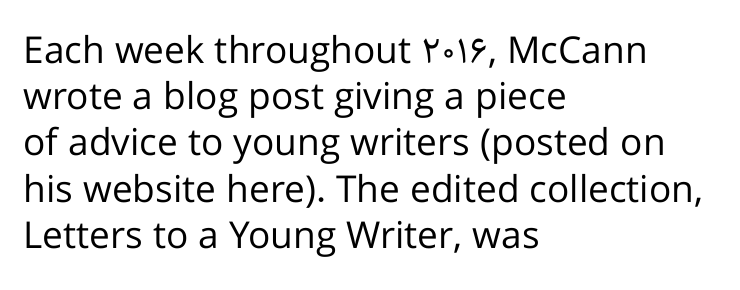
The image shows 37 px regular-weight sans-serif type, upright; set left-aligned, normal line spacing (1.25x), normal letter spacing, not underlined; low stroke contrast and a medium x-height.
